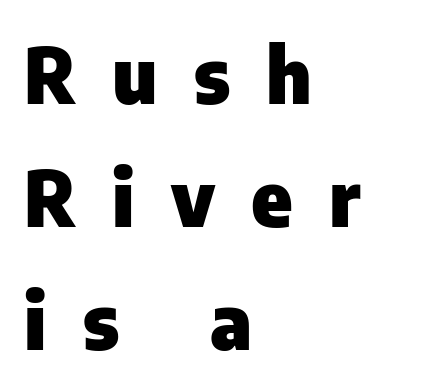
The face used here is rendered with a markedly widened letterfit. Notice how the passage keeps a crisp vertical edge on the left only. Vertically, the passage feels balanced, rows spaced as you'd expect. The typography opts for an upright posture over an oblique one.
